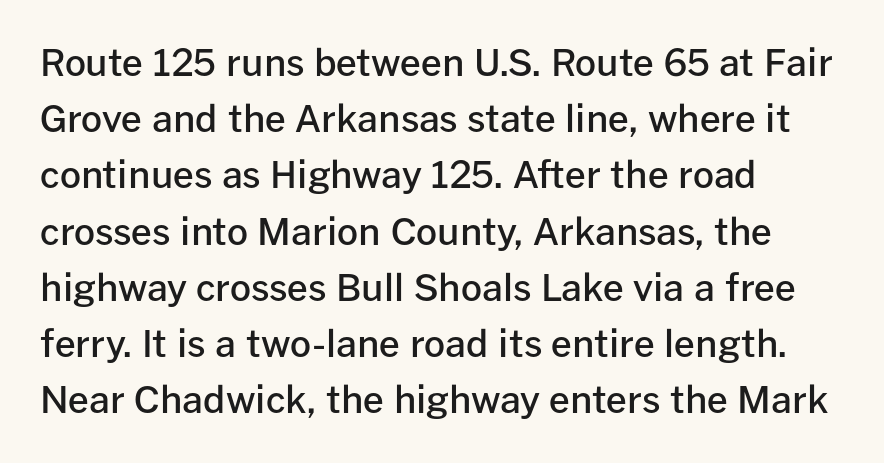
Note: no serifs on the glyphs. Vertically, the passage feels balanced, rows spaced as you'd expect. This rendering uses left alignment, leaving the right contour irregular. Does the weight exceed regular? Yes, but only to semibold.
